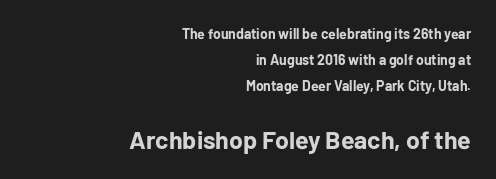
{"italic": "no", "bold": "yes", "underline": "no", "align": "right", "line_spacing_ratio": 1.87, "letter_spacing": "normal", "letter_spacing_em": 0.0, "larger_block": "second", "size_ratio": 1.79, "glyph_px": 25}
